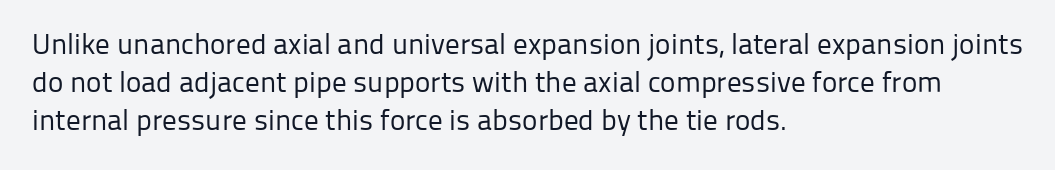
The font sits on the lighter half of the weight spectrum, regular included. The space between consecutive lines is moderate. Proportional: the letters do not fall into vertical columns. Unmarked baselines from the first word to the last.
